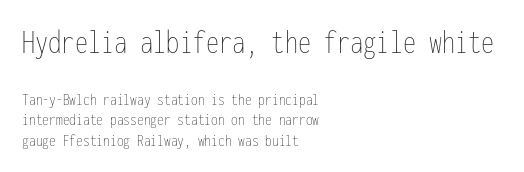
Teacher's note: observe the even left margin — that is flush-left alignment. Closely set lines give the paragraph a compact silhouette. Rule under the text: the space is simply empty. The line texture is even and compact thanks to regular tracking. The axis of the letterforms is exactly vertical. Monospaced: the letters line up in strict vertical columns.
